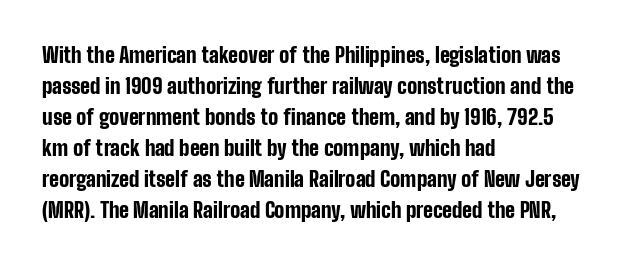
{"italic": "no", "bold": "yes", "underline": "no", "align": "left", "line_spacing": "normal", "line_spacing_ratio": 1.48, "letter_spacing": "normal", "letter_spacing_em": 0.0, "glyph_px": 21}
